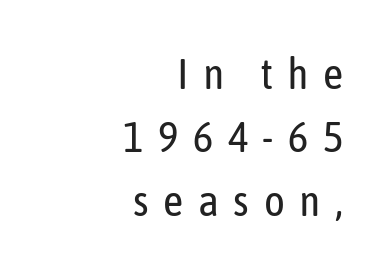
The image shows 44 px regular-weight, condensed sans-serif type, upright; set right-aligned, normal line spacing (1.44x), unusually wide letter spacing (+0.33 em), not underlined; low stroke contrast and a medium x-height.
